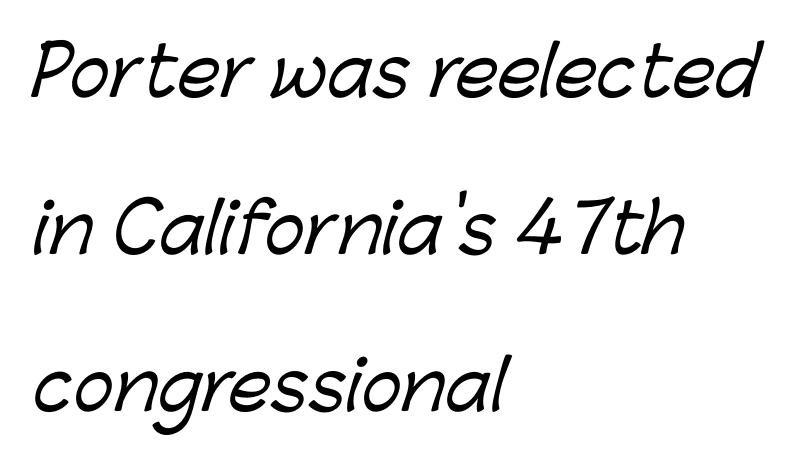
Looks like regular typesetting: each glyph gets only the width it needs. The compositor pushed each line to the left boundary. Horizontal bands of white between lines are thick stripes. Beneath every word, the page is bare. A sans-serif font was chosen for this passage.
